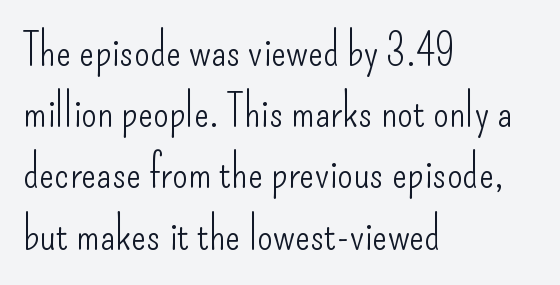
{"serif": "no", "italic": "no", "bold": "no", "weight": "light", "width": "condensed", "stroke_contrast": "low", "x_height": "small", "monospaced": "no", "underline": "no", "align": "left", "line_spacing": "normal", "line_spacing_ratio": 1.36, "letter_spacing": "normal", "letter_spacing_em": 0.0, "glyph_px": 45}
